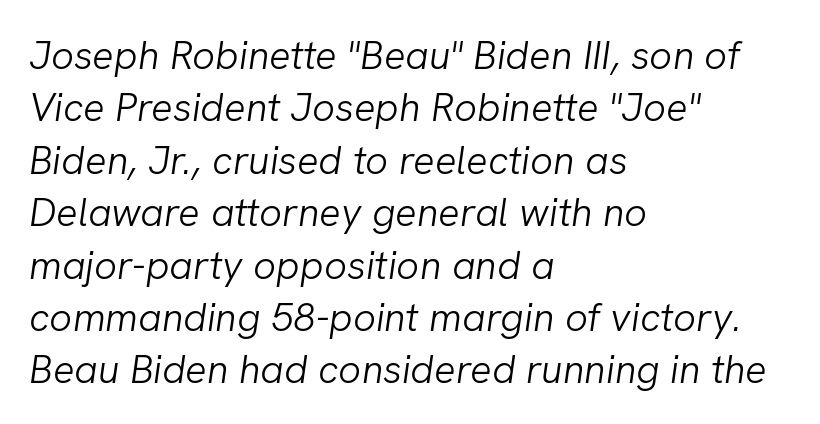
Q: Is the text bold? A: No.
Q: Is the text italic (slanted)? A: Yes, it leans right by about 8 degrees.
Q: Is the text underlined? A: No.
Q: How is the paragraph aligned? A: Left-aligned.
Q: Is the spacing between letters normal or unusually wide? A: Normal.
Q: Is the spacing between lines tight, normal or loose? A: Normal.
Q: Width (condensed, normal, or wide)? A: Normal.
Q: Stroke contrast? A: Low.
Q: x-height? A: Medium.
Q: Monospaced? A: No.
